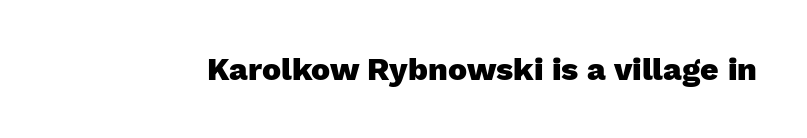
Every character sits straight up, as roman type does. Compared with typical body copy, the letter spacing here is the same. Lines of text with bare space underneath. What kind of face is this? One without serifs — a sans. Note the varied advance widths — an 'i' is clearly narrower than an 'm'.
